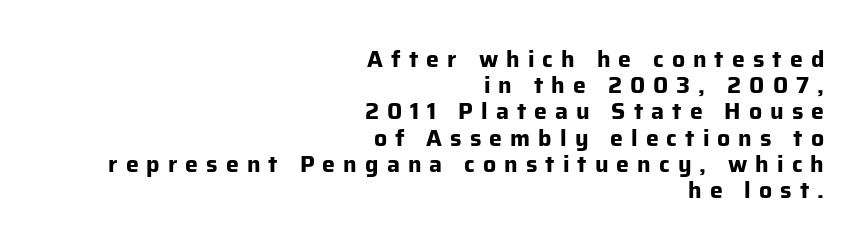
Q: Is the text bold? A: Yes.
Q: Is the text italic (slanted)? A: No, it is upright.
Q: Is the text underlined? A: No.
Q: How is the paragraph aligned? A: Right-aligned.
Q: Is the spacing between letters normal or unusually wide? A: Unusually wide.
Q: Is the spacing between lines tight, normal or loose? A: Tight.
